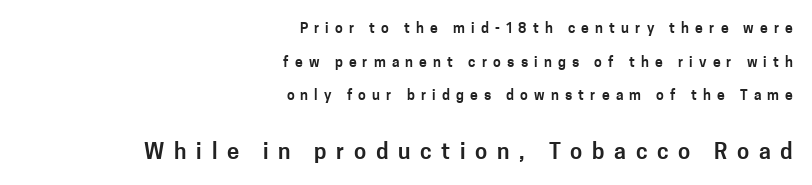
The image shows 22 px text type, upright; set right-aligned, loose line spacing (2.4x), unusually wide letter spacing (+0.44 em), not underlined; the second (bottom) block is 1.57x larger.
